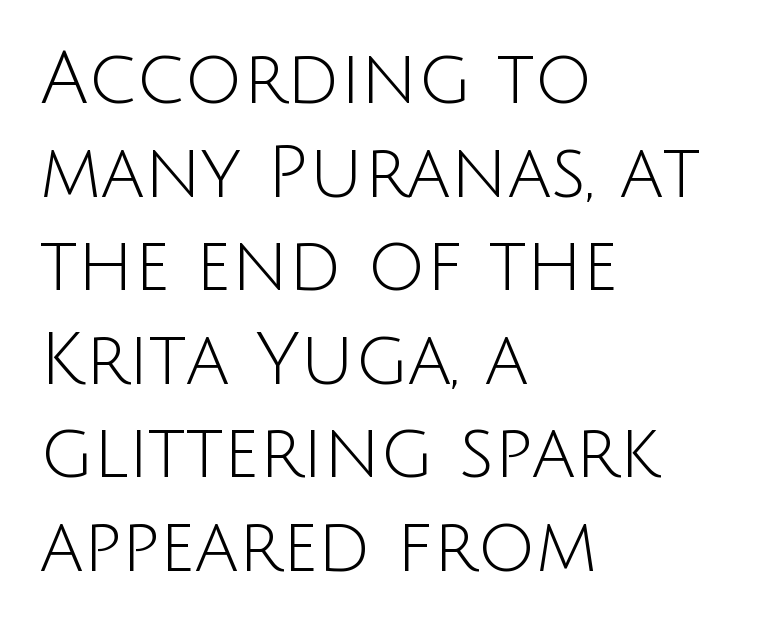
The text was rendered using a sans face with plain stroke endings. One glance says typical: line gaps are just what's usual. Posture: upright roman. Short note: letters normally spaced. Has an underline been added? It has not.
